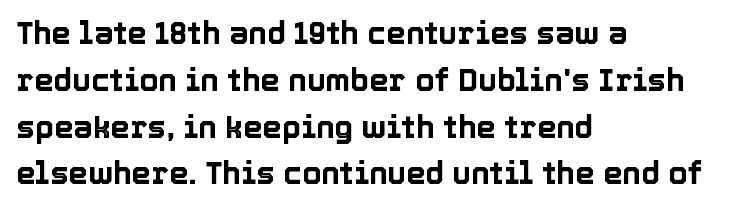
Do the characters align in a grid? No, the font is proportional. Any mark beneath the type? The region is blank. Quick note: not italic, upright. The horizontal fit of the characters is conventional and even.
